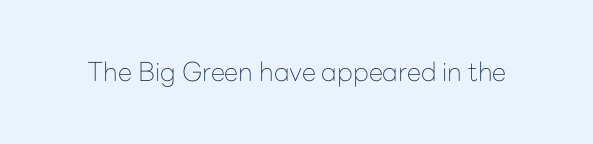
A roman cut, with each character standing at attention. Decoration check: the copy has no underline. The gaps between neighbouring characters are ordinary and unremarkable. Bold? No — there's no thickening of the strokes.
